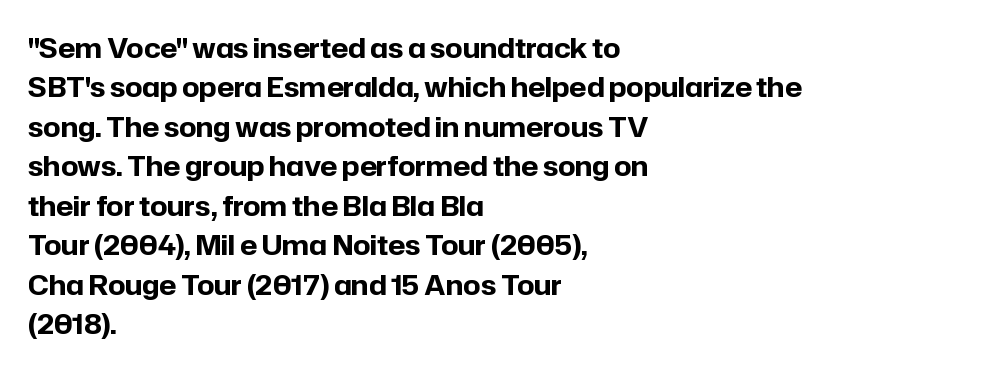
Q: Is the text bold? A: Yes.
Q: Is the text italic (slanted)? A: No, it is upright.
Q: Is the text underlined? A: No.
Q: How is the paragraph aligned? A: Left-aligned.
Q: Is the spacing between letters normal or unusually wide? A: Normal.
Q: Is the spacing between lines tight, normal or loose? A: Normal.
